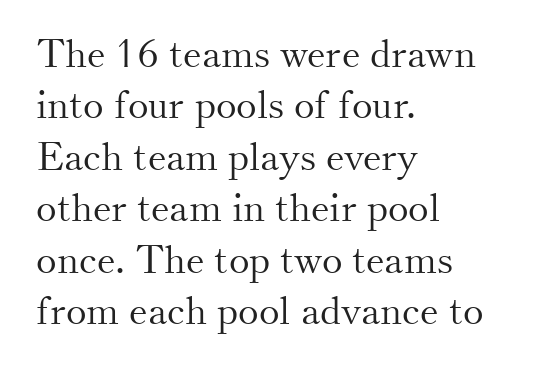
Q: Is the text bold? A: No.
Q: Is the text italic (slanted)? A: No, it is upright.
Q: Is the typeface a serif or a sans-serif typeface? A: Serif.
Q: Is the text underlined? A: No.
Q: How is the paragraph aligned? A: Left-aligned.
Q: Is the spacing between letters normal or unusually wide? A: Normal.
Q: Is the spacing between lines tight, normal or loose? A: Normal.
Q: Width (condensed, normal, or wide)? A: Normal.
Q: Stroke contrast? A: Medium.
Q: x-height? A: Small.
Q: Monospaced? A: No.
